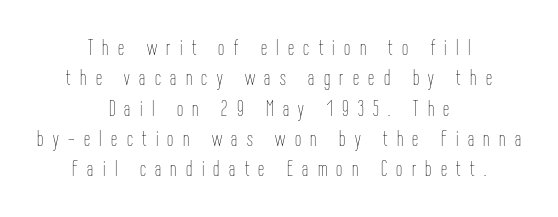
{"italic": "no", "bold": "no", "underline": "no", "align": "center", "line_spacing": "normal", "line_spacing_ratio": 1.38, "letter_spacing": "wide", "letter_spacing_em": 0.43, "glyph_px": 22}
